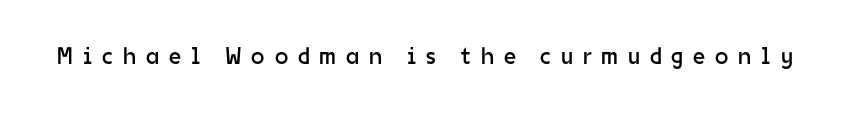
Q: Is the text bold? A: No.
Q: Is the text italic (slanted)? A: No, it is upright.
Q: Is the text underlined? A: No.
Q: Is the spacing between letters normal or unusually wide? A: Unusually wide.
